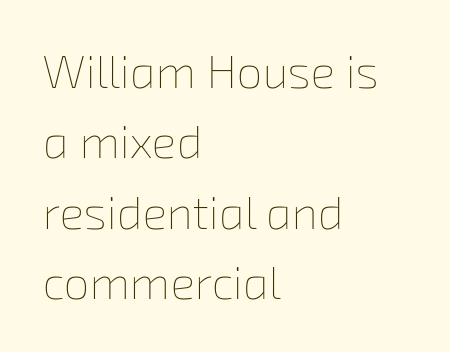
Honestly, there is no underline to notice here at all. Do the characters align in a grid? No, the font is proportional. Inter-character spacing is left at the font's built-in metrics. The lines are quadded left. Compared with typical paragraphs, the rows here are spaced about the same. Think standard paragraph weight, or any step lighter than that.
